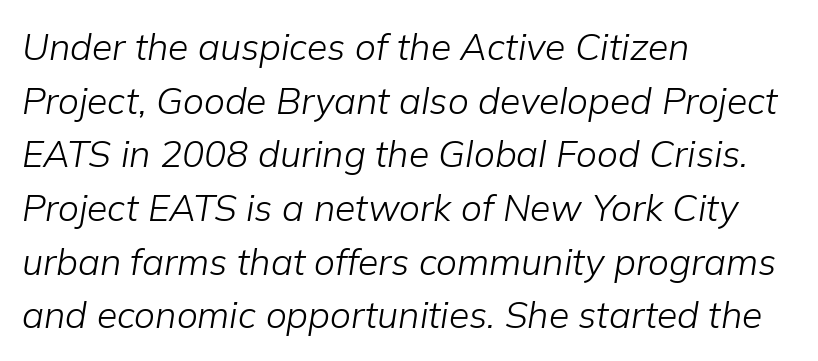
Leftover space on each line is placed entirely after the last word. The tracking reads as untouched default to a designer's eye. Honestly, there is no underline to notice here at all. Do the characters align in a grid? No, the font is proportional.
